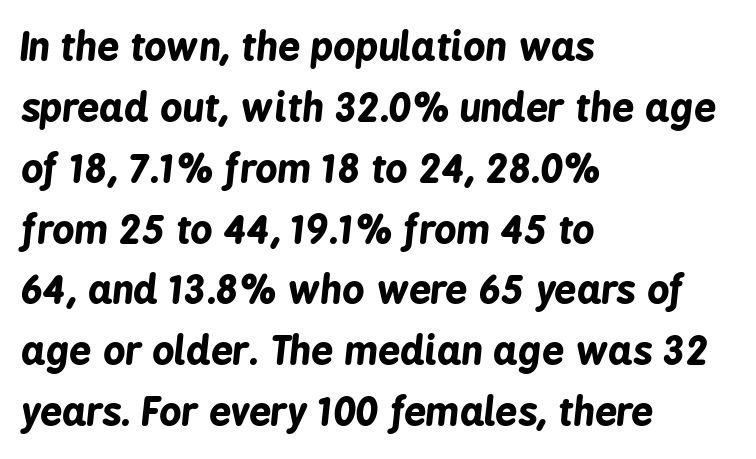
All the whitespace from short lines collects on the right. Look at the stroke-to-counter ratio: heavy, a bold. The rendering uses natural spacing where letterforms have individual widths. Nothing unusual about the tracking: characters are spaced as the font intends. Whoever set this chose a conventional vertical rhythm.
